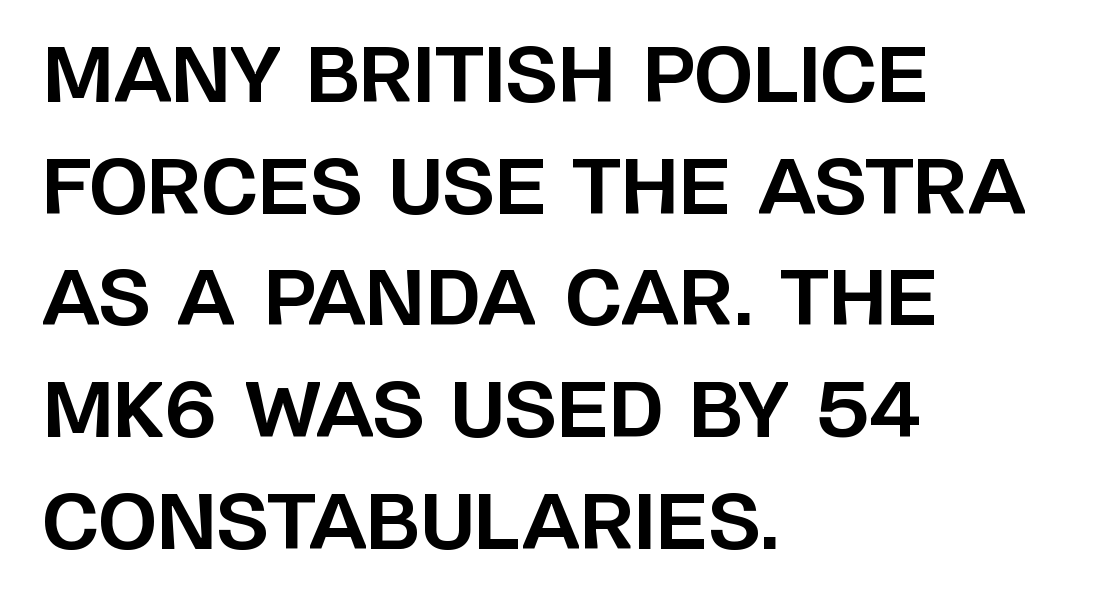
{"serif": "no", "italic": "no", "bold": "yes", "weight": "bold", "width": "normal", "stroke_contrast": "low", "x_height": "large", "monospaced": "no", "underline": "no", "align": "left", "line_spacing": "normal", "line_spacing_ratio": 1.47, "letter_spacing": "normal", "letter_spacing_em": 0.0, "glyph_px": 76}
